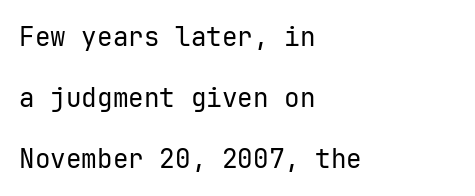
Q: Is the text bold? A: No.
Q: Is the text italic (slanted)? A: No, it is upright.
Q: Is the text underlined? A: No.
Q: How is the paragraph aligned? A: Left-aligned.
Q: Is the spacing between letters normal or unusually wide? A: Normal.
Q: Is the spacing between lines tight, normal or loose? A: Loose.
